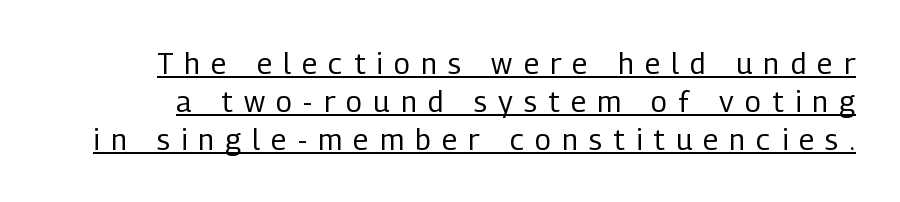
{"serif": "no", "italic": "no", "bold": "no", "weight": "regular", "width": "condensed", "stroke_contrast": "low", "x_height": "medium", "monospaced": "no", "underline": "yes", "line_spacing": "normal", "line_spacing_ratio": 1.31, "letter_spacing": "wide", "letter_spacing_em": 0.39, "glyph_px": 29}
